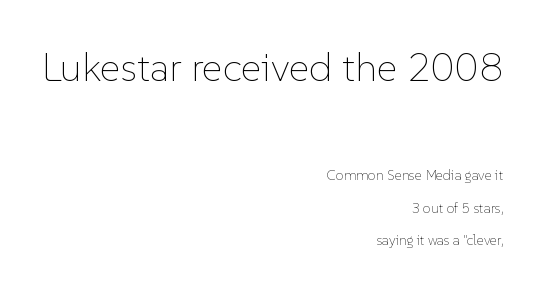
The image shows 40 px thin type, upright; set right-aligned, loose line spacing (2.33x), normal letter spacing, not underlined; the first (top) block is 2.86x larger; low stroke contrast and a medium x-height.
